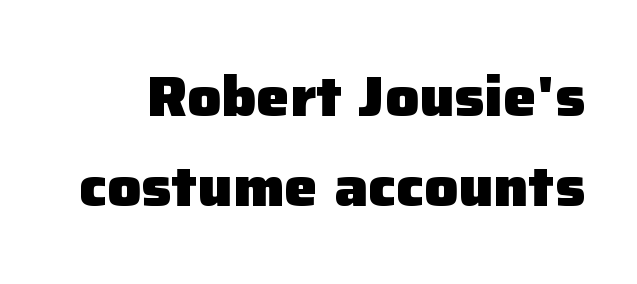
Students, this is bold: see how much ink each stroke carries. Default kerning and tracking; the words read as compact shapes. Varying glyph widths throughout — classic text-font behaviour. Unmarked baselines from the first word to the last. The lines sit at an ordinary, default distance from one another.
